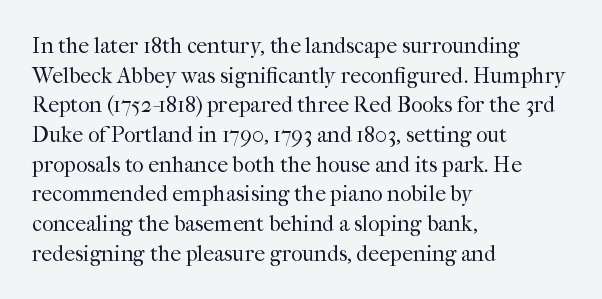
{"italic": "no", "bold": "no", "underline": "no", "align": "left", "line_spacing": "normal", "line_spacing_ratio": 1.35, "letter_spacing": "normal", "letter_spacing_em": 0.0, "glyph_px": 22}
